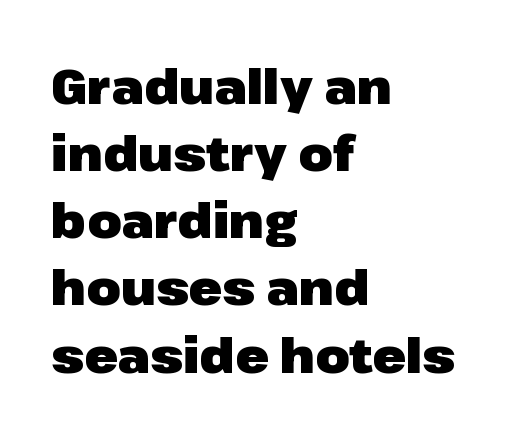
The paragraph shown leans on its left margin. Quick note: underline off. Plenty of ink on the page — the face is bold. The passage shown has conventional tracking throughout. Line spacing here is normal. Proportional: the letters do not fall into vertical columns.
